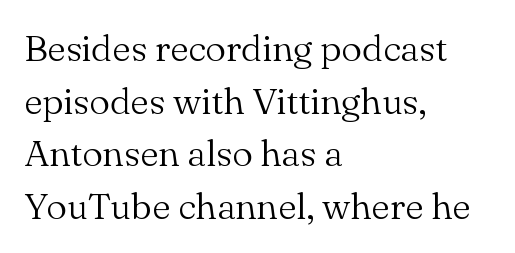
One glance says typical: line gaps are just what's usual. Notice how the stems are strictly vertical — no italics here. The rendering shows small feet on the letterforms — a serif design. Where is the straight margin? On the left. A clean baseline with only descenders dipping below it. Is this a fixed-width face? No — the glyphs have proportional, varying widths.
